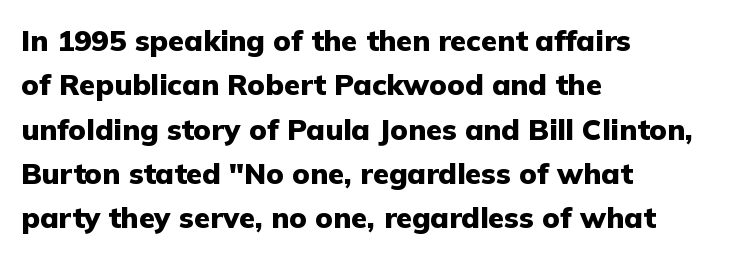
Q: Is the text bold? A: Yes.
Q: Is the text italic (slanted)? A: No, it is upright.
Q: Is the typeface a serif or a sans-serif typeface? A: Sans-serif.
Q: Is the text underlined? A: No.
Q: How is the paragraph aligned? A: Left-aligned.
Q: Is the spacing between letters normal or unusually wide? A: Normal.
Q: Is the spacing between lines tight, normal or loose? A: Normal.
Q: Width (condensed, normal, or wide)? A: Normal.
Q: Stroke contrast? A: Low.
Q: x-height? A: Medium.
Q: Monospaced? A: No.
